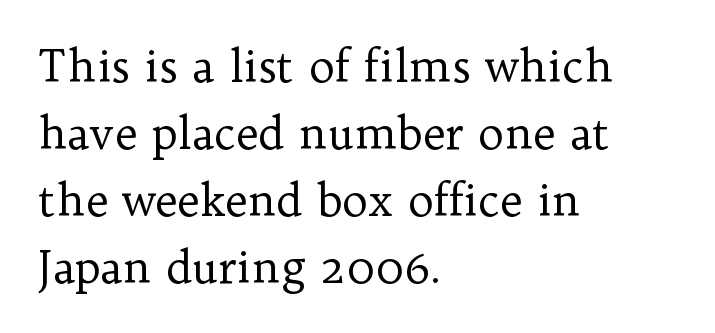
The passage is arranged the way most books set body copy — flush left. Heft: none added — not bold. Observe the serifs anchoring each vertical stroke in this sample. Here the designer chose a conventional face with non-uniform glyph widths.
